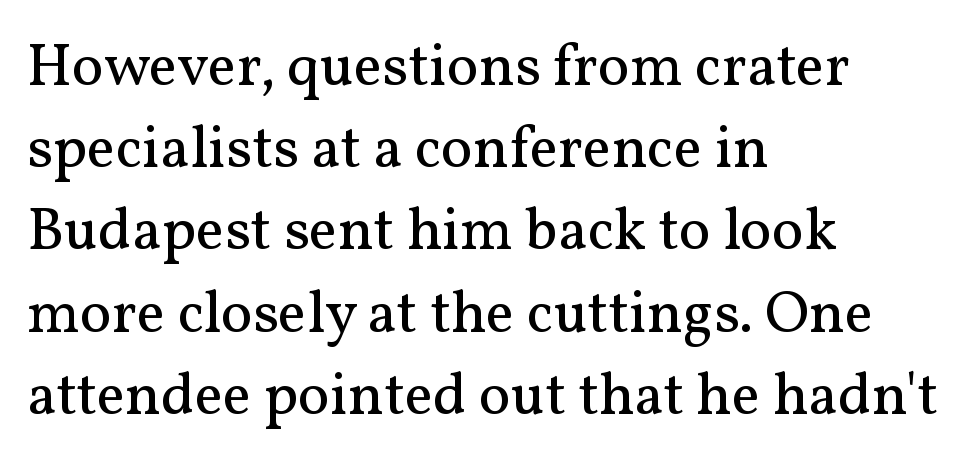
A typesetter would call this proportional, since set widths differ per character. Vertically, the passage feels balanced, rows spaced as you'd expect. No letter is thick-stroked: the sample isn't bold. The face used here is seriffed, in the tradition of book romans. A typesetter would mark this as roman, not italic.
